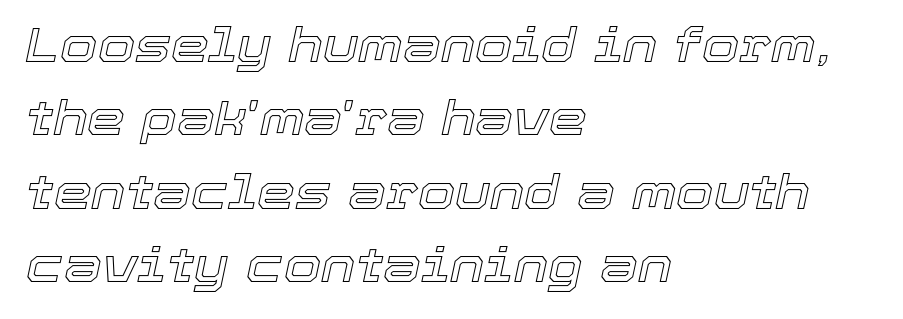
The paragraph shown leans on its left margin. This sample uses an oblique cut, with every glyph tilted off the vertical. Compared with typical paragraphs, the rows here are spaced about the same. The space directly below the letters is spotless. Look at the tracking — it's just the regular setting, nothing added. Think of a printed novel: that variable character pitch is what you see here.
